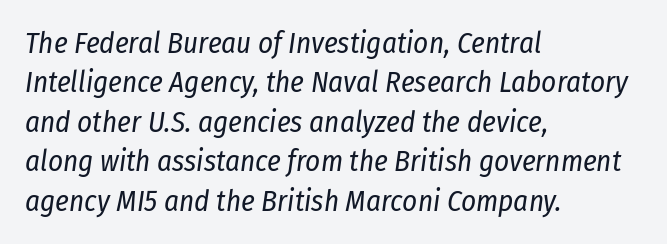
No word sits above an underline. This is oblique type, the kind used for emphasis or titles. A student would call this left alignment; a typographer would say flush left, rag right. These lines sit exactly where default settings would place them. Nothing heavy about these letters — not bold at all.
